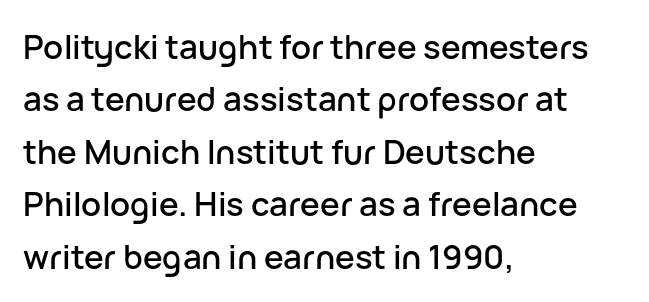
Q: Is the text italic (slanted)? A: No, it is upright.
Q: Is the typeface a serif or a sans-serif typeface? A: Sans-serif.
Q: Is the text underlined? A: No.
Q: How is the paragraph aligned? A: Left-aligned.
Q: Is the spacing between letters normal or unusually wide? A: Normal.
Q: Is the spacing between lines tight, normal or loose? A: Normal.
Q: Width (condensed, normal, or wide)? A: Normal.
Q: Stroke contrast? A: Low.
Q: x-height? A: Medium.
Q: Monospaced? A: No.
